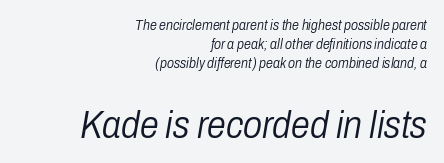
A flush-right, rag-left setting is used for this passage. Leading matches the norm, producing a regular column. The passage shown has conventional tracking throughout. Bare-footed words on every line. An italicized treatment has been applied to the whole sample.
